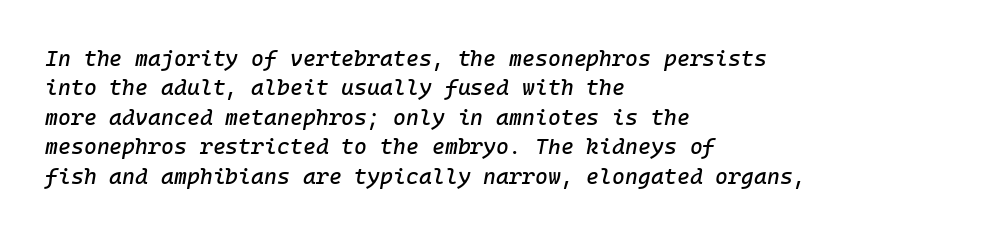
The image shows 22 px text type, italic (leaning right); set left-aligned, normal line spacing (1.34x), normal letter spacing, not underlined.
